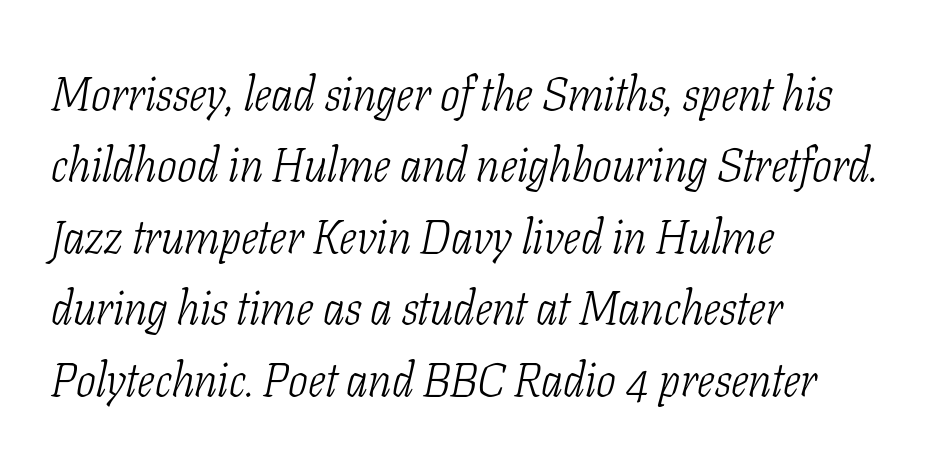
The image shows 47 px light, condensed serif type, italic (leaning right); set left-aligned, normal line spacing (1.52x), normal letter spacing, not underlined; low stroke contrast and a medium x-height.
